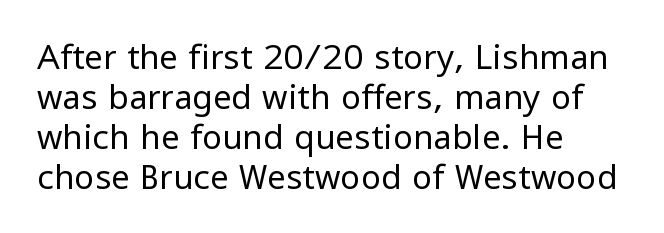
Q: Is the text bold? A: No.
Q: Is the text italic (slanted)? A: No, it is upright.
Q: Is the typeface a serif or a sans-serif typeface? A: Sans-serif.
Q: Is the text underlined? A: No.
Q: How is the paragraph aligned? A: Left-aligned.
Q: Is the spacing between letters normal or unusually wide? A: Normal.
Q: Width (condensed, normal, or wide)? A: Normal.
Q: Stroke contrast? A: Low.
Q: x-height? A: Medium.
Q: Monospaced? A: No.
